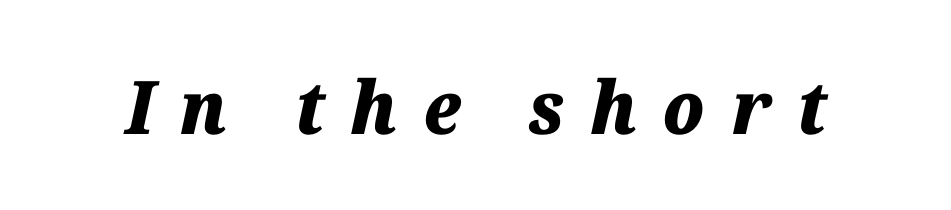
{"italic": "yes", "lean": "right", "slant_degrees": 12, "bold": "yes", "weight": "heavy", "width": "normal", "stroke_contrast": "medium", "x_height": "medium", "monospaced": "no", "underline": "no", "letter_spacing": "wide", "letter_spacing_em": 0.35, "glyph_px": 74}
